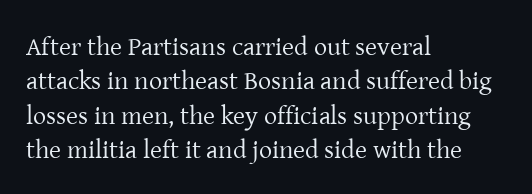
The image shows 26 px text type, upright; set left-aligned, normal line spacing (1.32x), normal letter spacing, not underlined.
